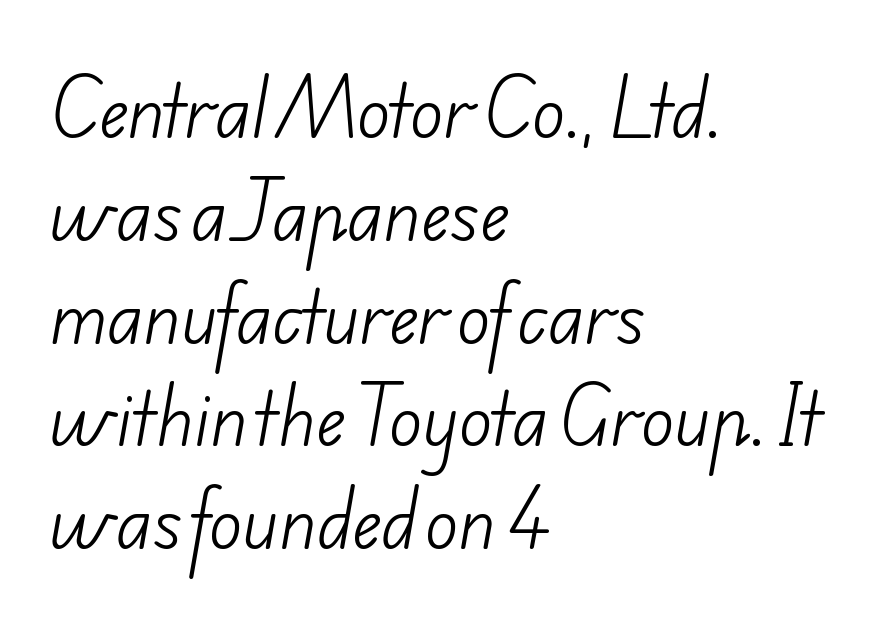
Here the designer chose a conventional face with non-uniform glyph widths. Nobody touched the tracking dial on this one. No heavy texture on the line: the type isn't bold. The lines in this sample share a left origin and differ only in where they stop. A clean baseline with only descenders dipping below it.
